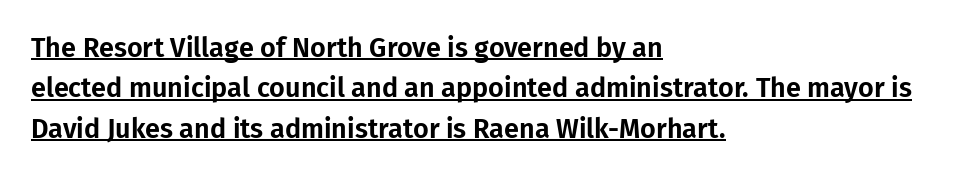
The image shows 27 px text type, upright; set left-aligned, normal line spacing (1.5x), normal letter spacing, underlined.
